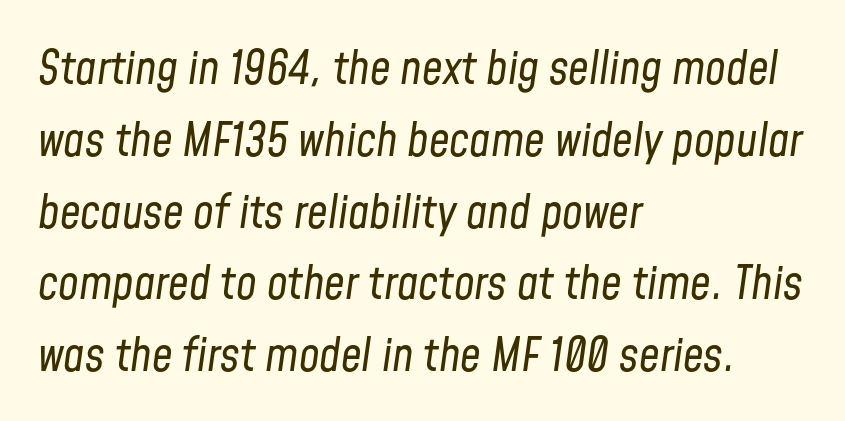
Check under the words: just untouched page. Which margin do the lines hug? The left one — the right edge is uneven. The cut favours lightness, reaching ordinary text weight at its darkest. These lines are rendered in a variable-pitch font.
